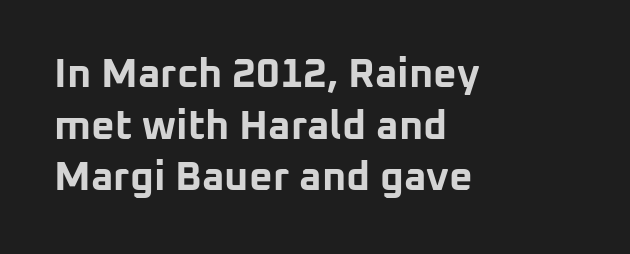
In terms of posture, this sample is upright. Plain, unruled lines of type. Nope, no serifs anywhere on these letters. Where is the straight margin? On the left. The face used here is proportionally spaced, like ordinary book or web type. Standard letterfit; no display-style spreading of the glyphs.
